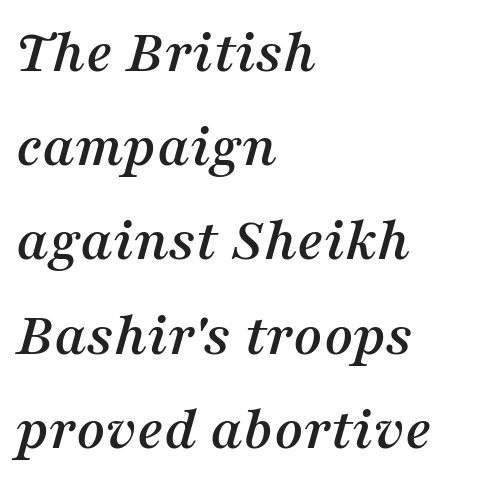
{"serif": "yes", "italic": "yes", "lean": "right", "slant_degrees": 16, "width": "normal", "stroke_contrast": "medium", "x_height": "medium", "monospaced": "no", "underline": "no", "align": "left", "line_spacing": "normal", "line_spacing_ratio": 1.52, "letter_spacing": "normal", "letter_spacing_em": 0.0, "glyph_px": 62}
